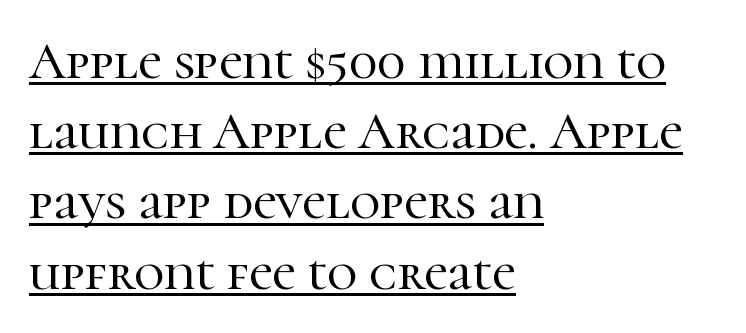
The letters advance in unequal steps, a hallmark of proportional type. Whoever set this chose a conventional vertical rhythm. Is there an underline? Yes — a line sits under the letters. Students, note that the glyphs here touch the page at normal intervals. Letterform terminals end in serifs throughout the passage. This rendering uses left alignment, leaving the right contour irregular.
